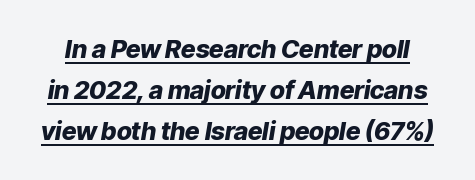
A rule runs beneath these lines of type. Style check: oblique. The lines sit at an ordinary, default distance from one another. Inter-character spacing is left at the font's built-in metrics. I'd describe the lettering as bold — thick and assertive.
